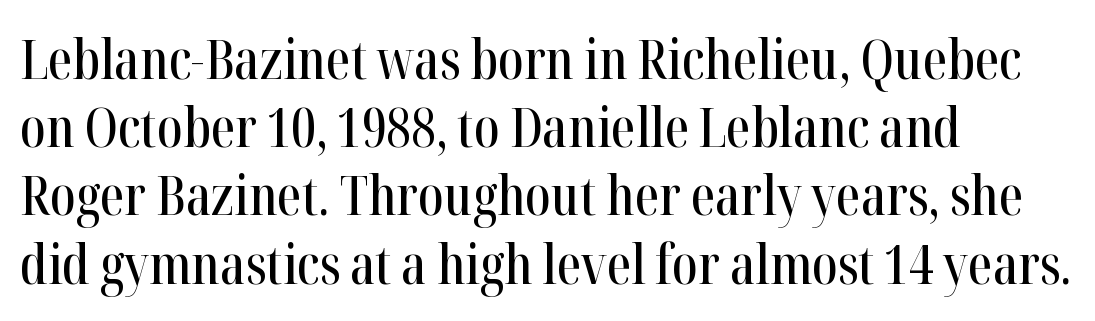
Q: Is the text italic (slanted)? A: No, it is upright.
Q: Is the typeface a serif or a sans-serif typeface? A: Serif.
Q: Is the text underlined? A: No.
Q: How is the paragraph aligned? A: Left-aligned.
Q: Is the spacing between letters normal or unusually wide? A: Normal.
Q: Width (condensed, normal, or wide)? A: Condensed.
Q: Stroke contrast? A: High.
Q: x-height? A: Medium.
Q: Monospaced? A: No.
